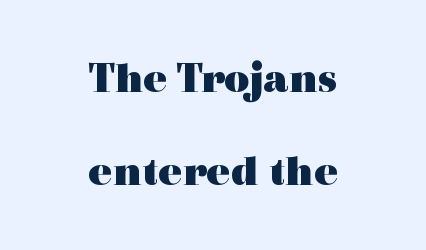
The image shows 44 px heavy, wide serif type, upright; set centered, loose line spacing (2.12x), normal letter spacing, not underlined; a medium x-height.
